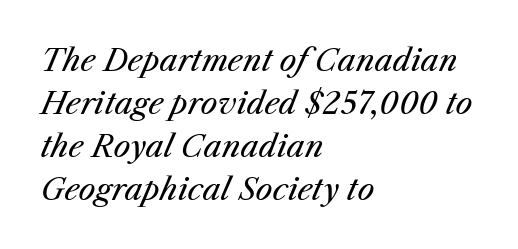
Q: Is the text bold? A: No.
Q: Is the text italic (slanted)? A: Yes, it leans right by about 25 degrees.
Q: Is the text underlined? A: No.
Q: How is the paragraph aligned? A: Left-aligned.
Q: Is the spacing between letters normal or unusually wide? A: Normal.
Q: Is the spacing between lines tight, normal or loose? A: Normal.
Q: Width (condensed, normal, or wide)? A: Normal.
Q: Stroke contrast? A: Medium.
Q: x-height? A: Medium.
Q: Monospaced? A: No.
